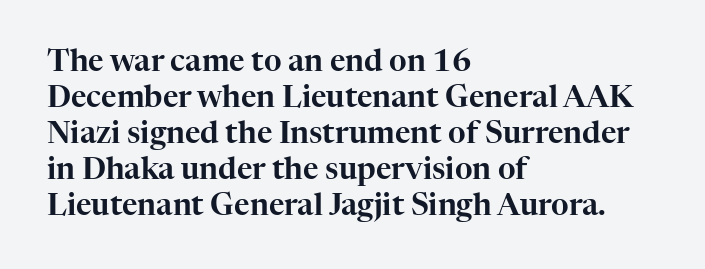
The image shows 30 px serif type, upright; set left-aligned, line spacing 1.2x, normal letter spacing, not underlined; high stroke contrast and a medium x-height.
